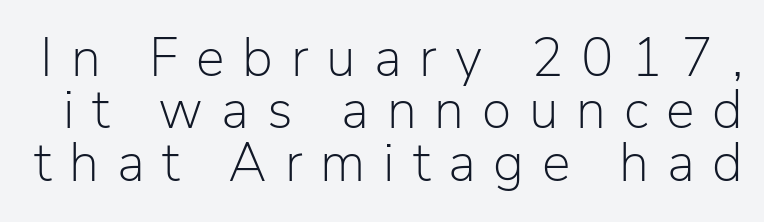
Q: Is the text bold? A: No.
Q: Is the text italic (slanted)? A: No, it is upright.
Q: Is the typeface a serif or a sans-serif typeface? A: Sans-serif.
Q: Is the text underlined? A: No.
Q: Is the spacing between letters normal or unusually wide? A: Unusually wide.
Q: Is the spacing between lines tight, normal or loose? A: Tight.
Q: Width (condensed, normal, or wide)? A: Normal.
Q: Stroke contrast? A: Low.
Q: x-height? A: Medium.
Q: Monospaced? A: No.
